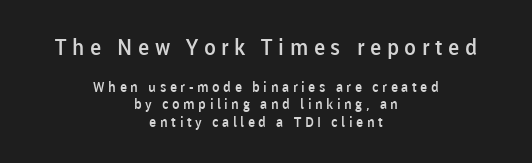
Q: Is the text bold? A: Semi-bold.
Q: Is the text italic (slanted)? A: No, it is upright.
Q: Is the text underlined? A: No.
Q: How is the paragraph aligned? A: Centered.
Q: Is the spacing between letters normal or unusually wide? A: Unusually wide.
Q: Is the spacing between lines tight, normal or loose? A: Normal.
Q: Which block of text is set in a larger size, the first (top) or the second (bottom)? A: The first (top) one.
